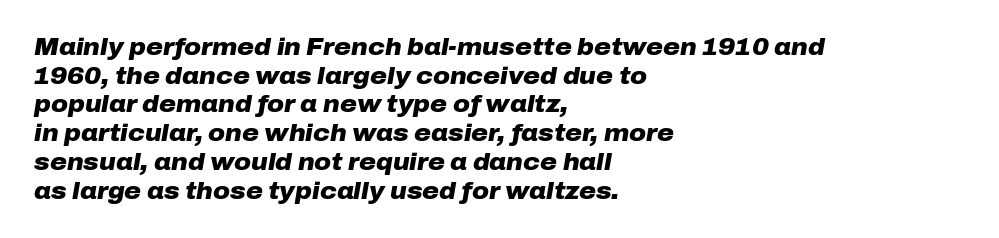
The passage shown is not underscored anywhere. Strokes here are thick enough to call this a true bold. Tracking here is standard; glyphs follow each other at the usual distance. Line starts are locked; line ends wander. This is oblique type, the kind used for emphasis or titles.
